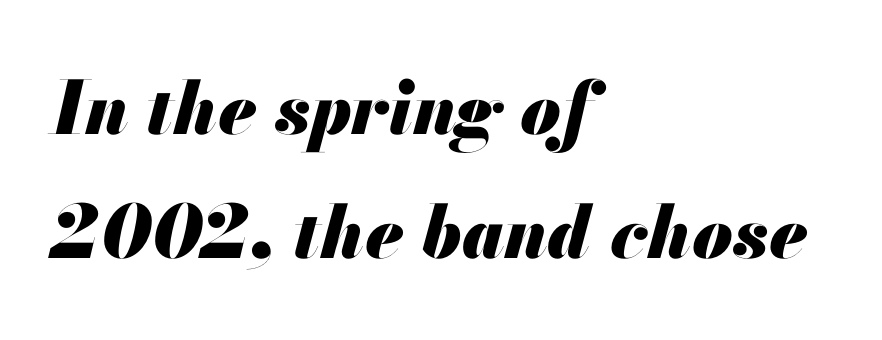
Default kerning and tracking; the words read as compact shapes. The characters look thick and weighty, a clear bold. Each letter keeps its own natural width here, so spacing adapts to shape. Words float on clear page, feet unadorned.
